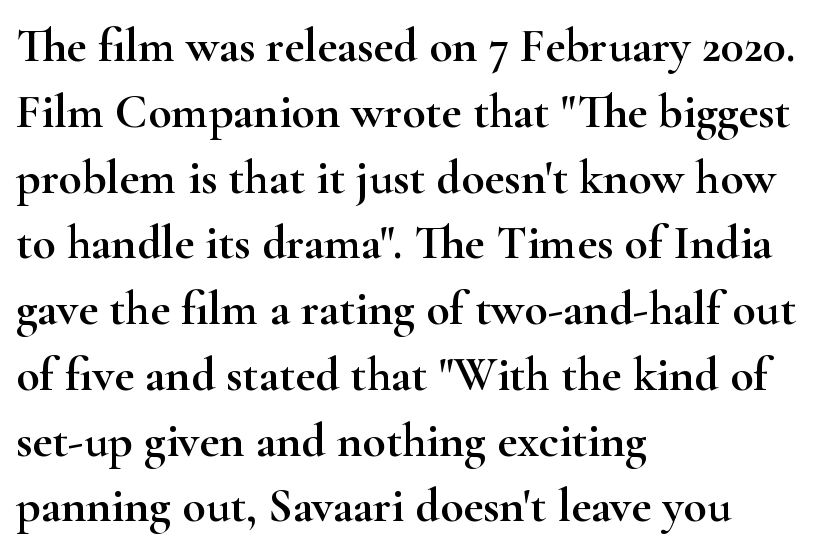
Q: Is the text italic (slanted)? A: No, it is upright.
Q: Is the typeface a serif or a sans-serif typeface? A: Serif.
Q: Is the text underlined? A: No.
Q: How is the paragraph aligned? A: Left-aligned.
Q: Is the spacing between letters normal or unusually wide? A: Normal.
Q: Is the spacing between lines tight, normal or loose? A: Normal.
Q: Width (condensed, normal, or wide)? A: Wide.
Q: Stroke contrast? A: High.
Q: x-height? A: Small.
Q: Monospaced? A: No.
